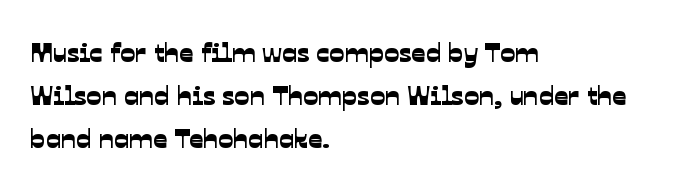
Q: Is the typeface a serif or a sans-serif typeface? A: Sans-serif.
Q: Is the text underlined? A: No.
Q: How is the paragraph aligned? A: Left-aligned.
Q: Is the spacing between letters normal or unusually wide? A: Normal.
Q: Is the spacing between lines tight, normal or loose? A: Normal.
Q: Width (condensed, normal, or wide)? A: Normal.
Q: Stroke contrast? A: Low.
Q: x-height? A: Medium.
Q: Monospaced? A: No.
